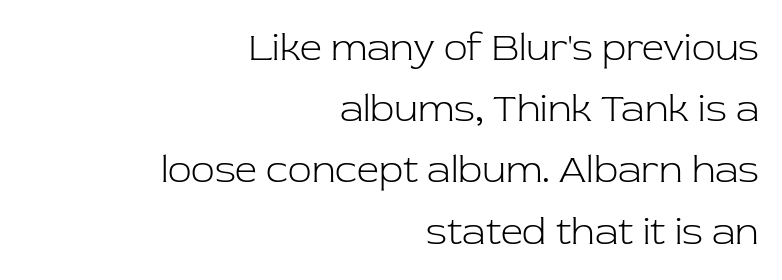
Regarding leading, the lines here are spaced in the standard way. No italicization has been applied; the sample stays upright. Small tapered or slab feet sit at the stroke ends, so this counts as serif. The text block is weighted toward the right margin, trailing off unevenly leftward. Weight: in the light-to-regular range.
